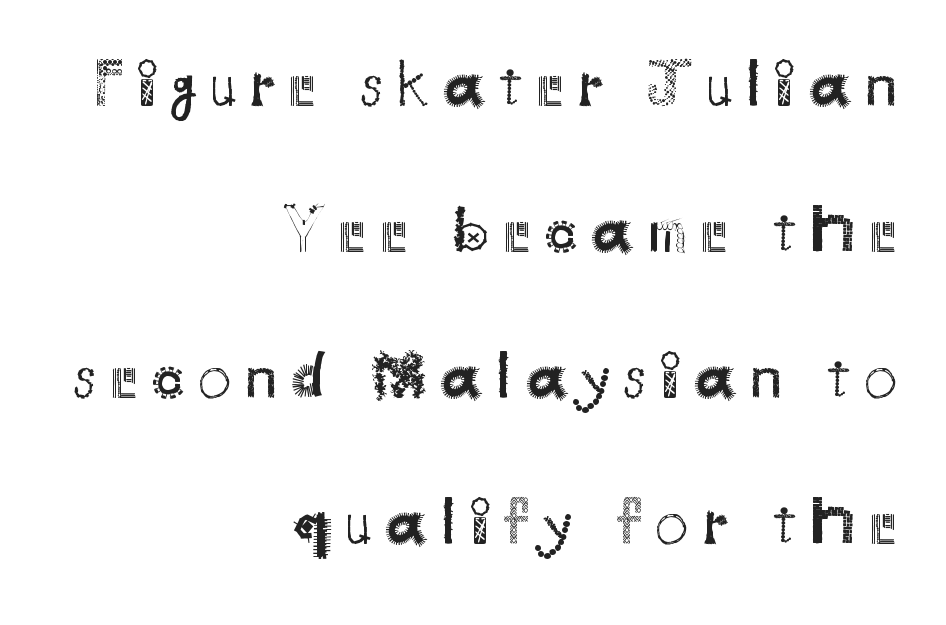
{"serif": "no", "italic": "no", "bold": "no", "weight": "regular", "width": "normal", "stroke_contrast": "medium", "x_height": "small", "monospaced": "no", "underline": "no", "align": "right", "line_spacing": "loose", "line_spacing_ratio": 2.18, "letter_spacing": "wide", "letter_spacing_em": 0.2, "glyph_px": 67}
